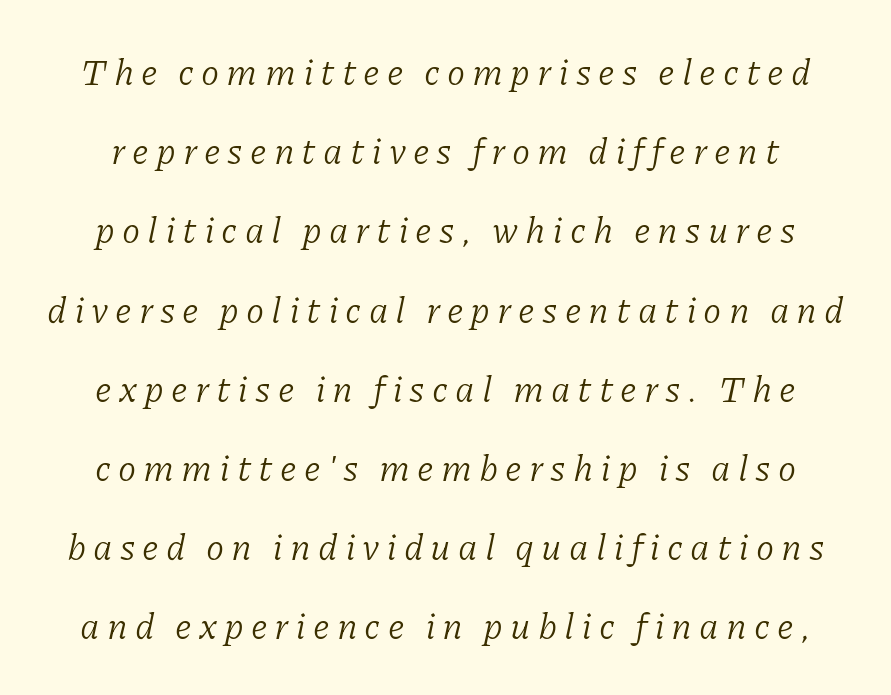
The image shows 37 px light serif type, italic (leaning right); set loose line spacing (2.14x), not underlined; low stroke contrast and a medium x-height.
